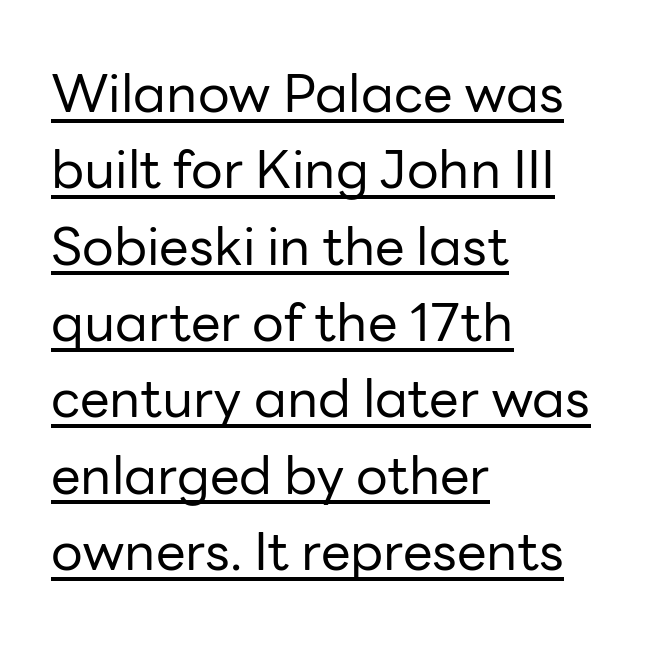
Q: Is the text bold? A: No.
Q: Is the text italic (slanted)? A: No, it is upright.
Q: Is the typeface a serif or a sans-serif typeface? A: Sans-serif.
Q: Is the text underlined? A: Yes.
Q: How is the paragraph aligned? A: Left-aligned.
Q: Is the spacing between letters normal or unusually wide? A: Normal.
Q: Is the spacing between lines tight, normal or loose? A: Normal.
Q: Width (condensed, normal, or wide)? A: Normal.
Q: Stroke contrast? A: Low.
Q: x-height? A: Medium.
Q: Monospaced? A: No.
